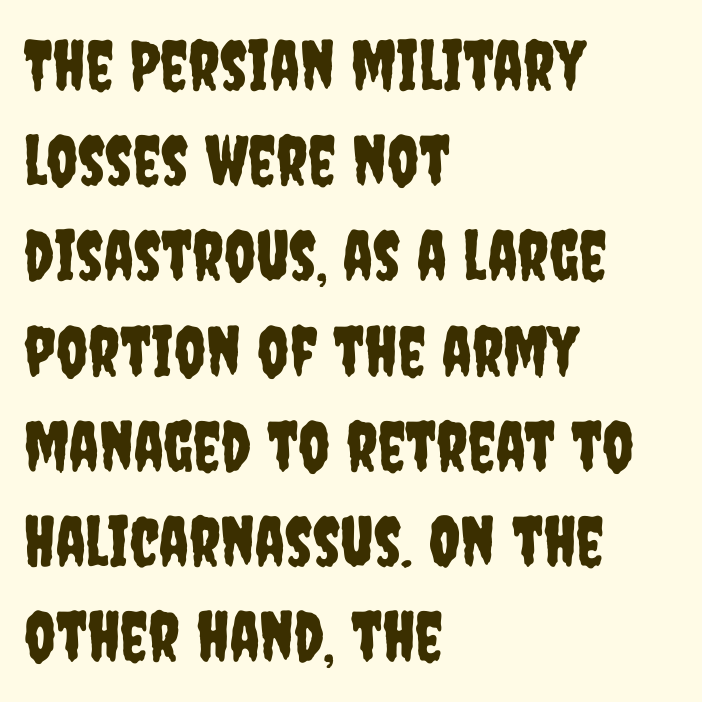
{"serif": "no", "italic": "no", "width": "condensed", "stroke_contrast": "low", "x_height": "large", "monospaced": "no", "underline": "no", "align": "left", "line_spacing": "normal", "line_spacing_ratio": 1.38, "letter_spacing": "normal", "letter_spacing_em": 0.0, "glyph_px": 69}
